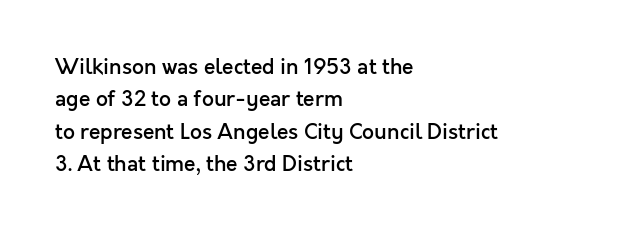
Q: Is the text bold? A: Semi-bold.
Q: Is the text italic (slanted)? A: No, it is upright.
Q: Is the text underlined? A: No.
Q: How is the paragraph aligned? A: Left-aligned.
Q: Is the spacing between letters normal or unusually wide? A: Normal.
Q: Is the spacing between lines tight, normal or loose? A: Normal.
